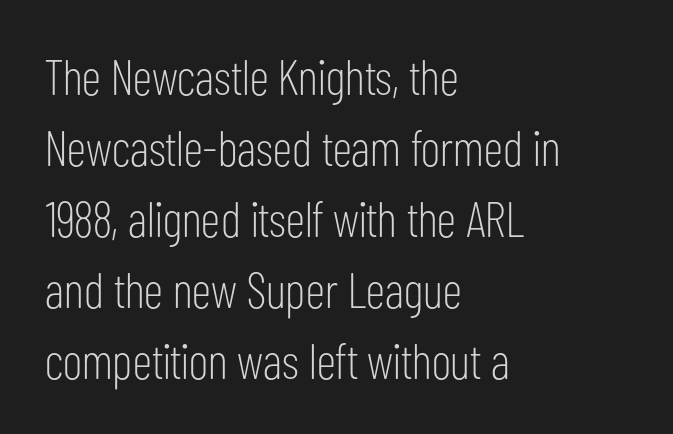
{"serif": "no", "italic": "no", "bold": "no", "weight": "light", "width": "condensed", "stroke_contrast": "low", "x_height": "medium", "monospaced": "no", "underline": "no", "align": "left", "line_spacing": "normal", "line_spacing_ratio": 1.42, "letter_spacing": "normal", "letter_spacing_em": 0.0, "glyph_px": 50}
